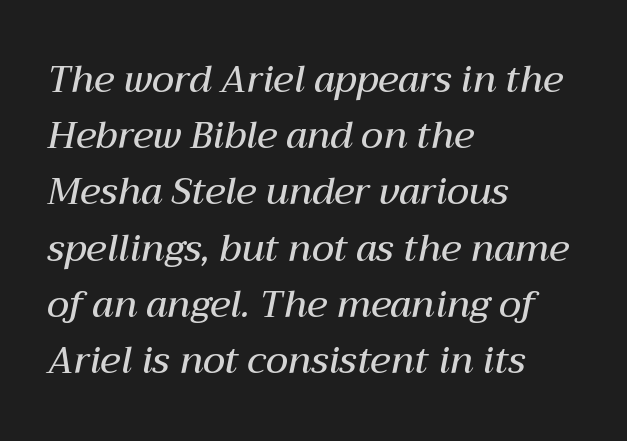
Q: Is the text bold? A: Semi-bold.
Q: Is the text italic (slanted)? A: Yes, it leans right by about 12 degrees.
Q: Is the text underlined? A: No.
Q: How is the paragraph aligned? A: Left-aligned.
Q: Is the spacing between letters normal or unusually wide? A: Normal.
Q: Is the spacing between lines tight, normal or loose? A: Normal.
Q: Width (condensed, normal, or wide)? A: Normal.
Q: Stroke contrast? A: Medium.
Q: x-height? A: Medium.
Q: Monospaced? A: No.
